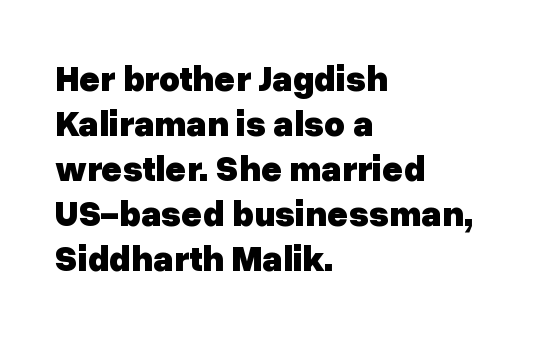
Q: Is the text bold? A: Yes.
Q: Is the text italic (slanted)? A: No, it is upright.
Q: Is the typeface a serif or a sans-serif typeface? A: Sans-serif.
Q: Is the text underlined? A: No.
Q: How is the paragraph aligned? A: Left-aligned.
Q: Is the spacing between letters normal or unusually wide? A: Normal.
Q: Is the spacing between lines tight, normal or loose? A: Normal.
Q: Width (condensed, normal, or wide)? A: Normal.
Q: Stroke contrast? A: Low.
Q: x-height? A: Medium.
Q: Monospaced? A: No.
